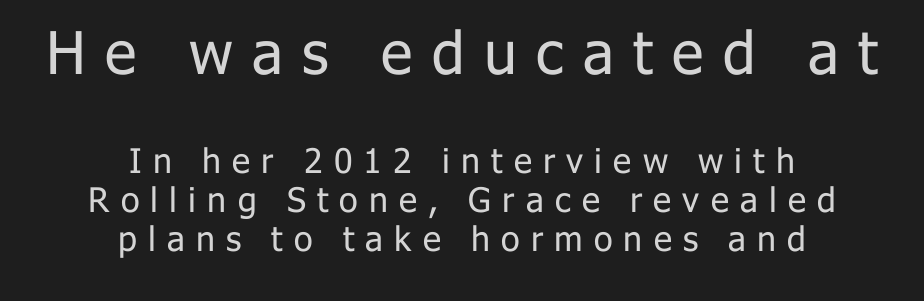
{"serif": "no", "italic": "no", "bold": "no", "weight": "regular", "width": "normal", "stroke_contrast": "low", "x_height": "medium", "monospaced": "no", "underline": "no", "align": "center", "line_spacing": "tight", "line_spacing_ratio": 1.15, "letter_spacing": "wide", "letter_spacing_em": 0.33, "larger_block": "first", "size_ratio": 1.74, "glyph_px": 59}
